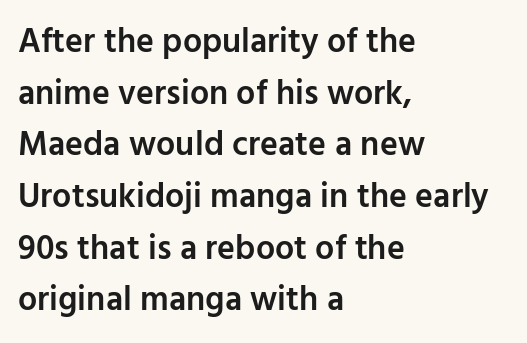
{"serif": "no", "italic": "no", "bold": "semi", "weight": "semibold", "width": "normal", "stroke_contrast": "low", "x_height": "medium", "monospaced": "no", "underline": "no", "align": "left", "line_spacing": "normal", "line_spacing_ratio": 1.52, "letter_spacing": "normal", "letter_spacing_em": 0.0, "glyph_px": 34}
